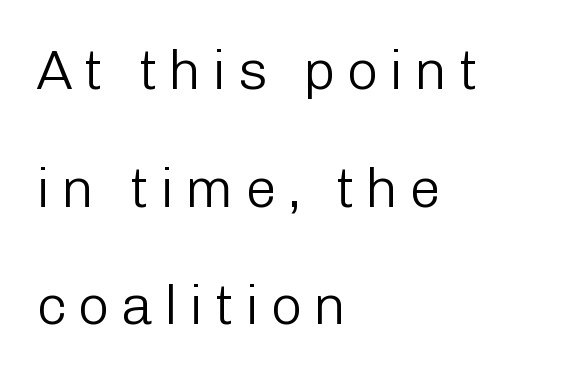
Q: Is the text bold? A: No.
Q: Is the text italic (slanted)? A: No, it is upright.
Q: Is the typeface a serif or a sans-serif typeface? A: Sans-serif.
Q: Is the text underlined? A: No.
Q: How is the paragraph aligned? A: Left-aligned.
Q: Is the spacing between lines tight, normal or loose? A: Loose.
Q: Width (condensed, normal, or wide)? A: Normal.
Q: Stroke contrast? A: Low.
Q: x-height? A: Medium.
Q: Monospaced? A: No.
